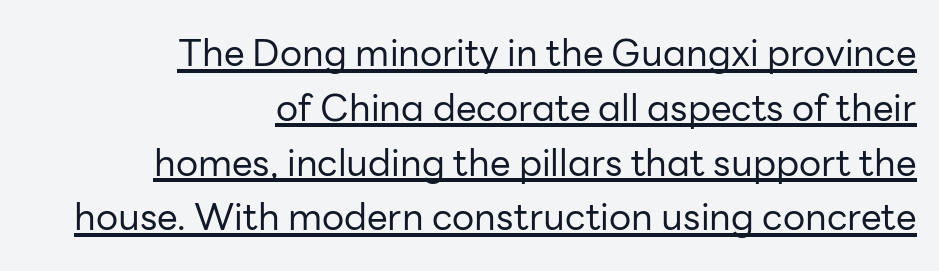
{"serif": "no", "italic": "no", "bold": "no", "weight": "regular", "width": "normal", "stroke_contrast": "low", "x_height": "medium", "monospaced": "no", "underline": "yes", "align": "right", "line_spacing": "normal", "line_spacing_ratio": 1.48, "letter_spacing": "normal", "letter_spacing_em": 0.0, "glyph_px": 37}
